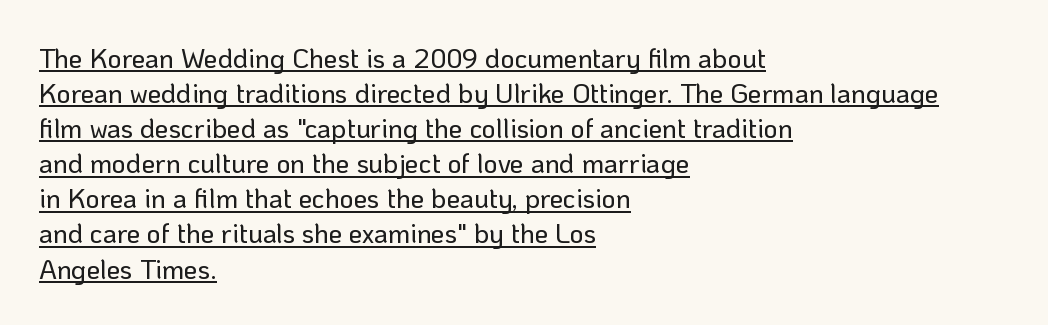
Does a line run under the words? Yes, clearly. Short and long lines alike share a common starting point at left. Ordinary non-slanted type is in use. Honestly, the row spacing looks completely unremarkable. In terms of letterspacing, this is plain default setting.
